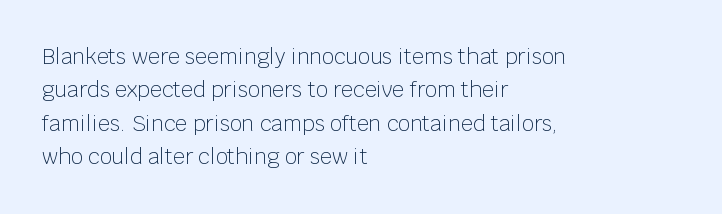
How would I describe the line gaps? Plain and ordinary. Weight: in the light-to-regular range. The type is set solid horizontally, with unmodified tracking. The lines are quadded left.
